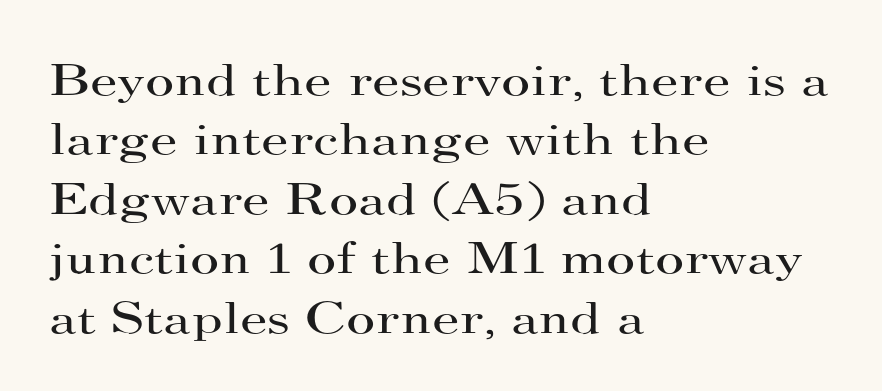
Nothing unusual about the tracking: characters are spaced as the font intends. Here the designer chose a conventional face with non-uniform glyph widths. The font family rendered here belongs to the serif group. Descender tails drop into unmarked territory.
